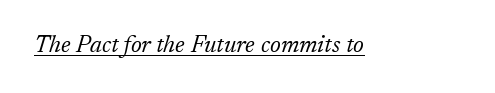
Beneath each row of characters lies a ruled line. Does extra space separate the letters? No, they use regular spacing. The lettering tilts uniformly, giving the passage an italic look. Weight: regular or lighter.
